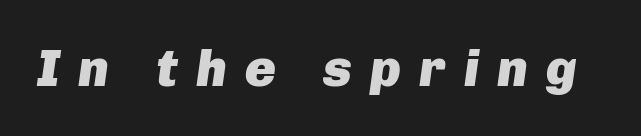
Q: Is the text bold? A: Yes.
Q: Is the text italic (slanted)? A: Yes, it leans right by about 8 degrees.
Q: Is the text underlined? A: No.
Q: Is the spacing between letters normal or unusually wide? A: Unusually wide.
Q: Width (condensed, normal, or wide)? A: Normal.
Q: Stroke contrast? A: Low.
Q: x-height? A: Medium.
Q: Monospaced? A: No.
